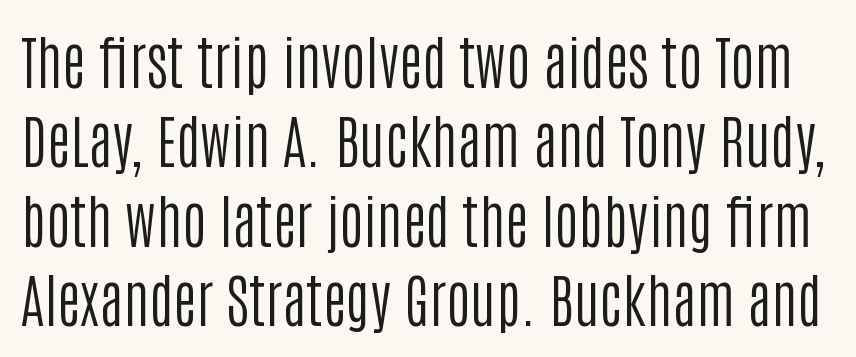
The image shows 58 px regular-weight, condensed sans-serif type, upright; set normal line spacing (1.37x), normal letter spacing, not underlined; low stroke contrast and a large x-height.
